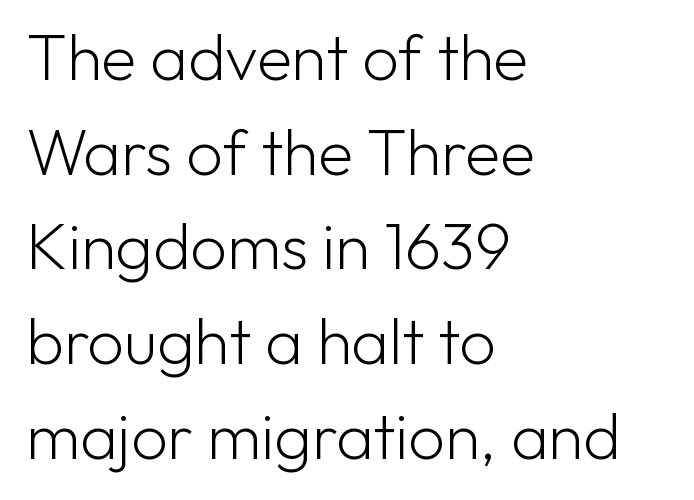
The image shows 64 px light sans-serif type, upright; set left-aligned, normal line spacing (1.48x), normal letter spacing, not underlined; low stroke contrast and a medium x-height.
